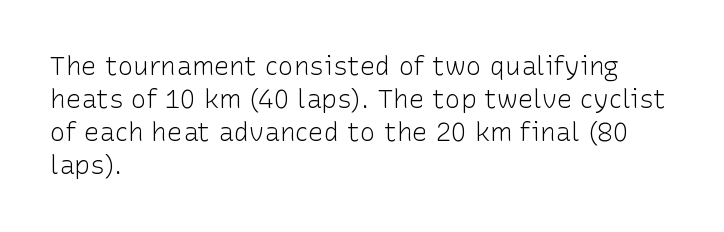
When letters stand straight like this, we call the style roman or upright. These lines sit exactly where default settings would place them. Students, note that the glyphs here touch the page at normal intervals. The passage shown is not bold in any degree. In CSS terms this would be text-align: left. Underlining? Definitely not there.
